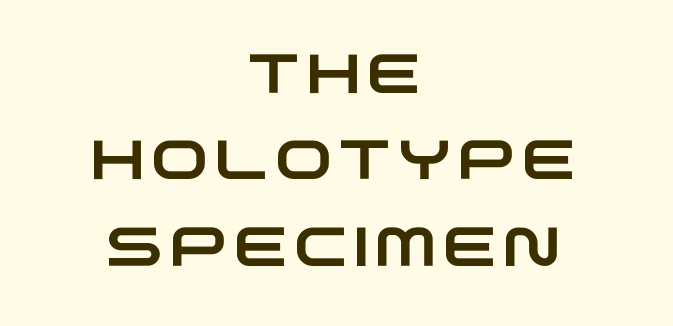
The image shows 55 px wide sans-serif type; set centered, normal line spacing (1.57x), not underlined; low stroke contrast and a large x-height.
